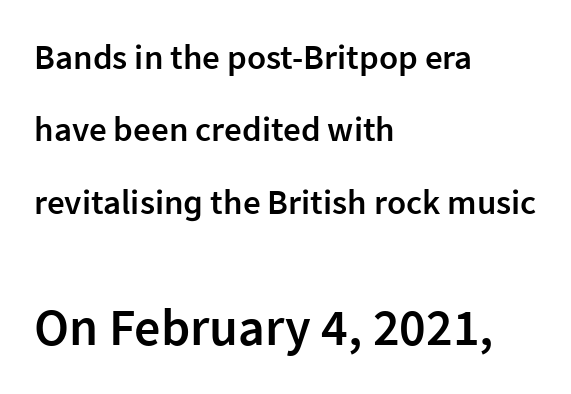
The image shows 52 px semibold sans-serif type, upright; set left-aligned, loose line spacing (2.07x), normal letter spacing, not underlined; the second (bottom) block is 1.49x larger; low stroke contrast and a medium x-height.
